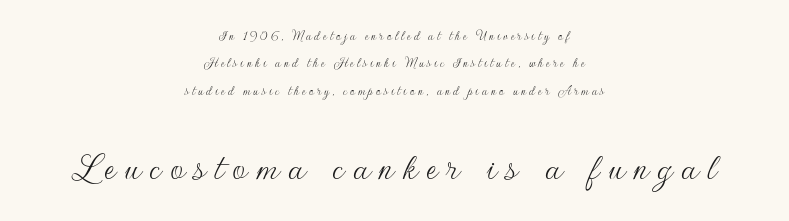
{"serif": "no", "bold": "no", "weight": "thin", "width": "normal", "stroke_contrast": "low", "x_height": "small", "monospaced": "no", "underline": "no", "align": "center", "line_spacing": "loose", "line_spacing_ratio": 1.95, "letter_spacing": "wide", "letter_spacing_em": 0.21, "larger_block": "second", "size_ratio": 3.0, "glyph_px": 42}
